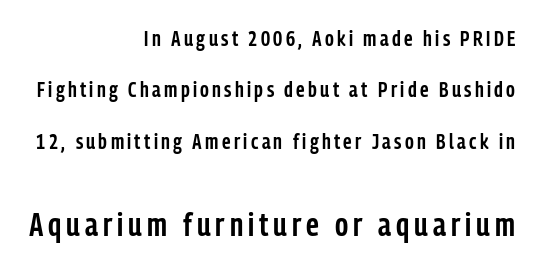
{"serif": "no", "italic": "no", "bold": "semi", "weight": "semibold", "width": "condensed", "stroke_contrast": "low", "x_height": "medium", "monospaced": "no", "underline": "no", "align": "right", "line_spacing": "loose", "line_spacing_ratio": 2.33, "larger_block": "second", "size_ratio": 1.5, "glyph_px": 33}
